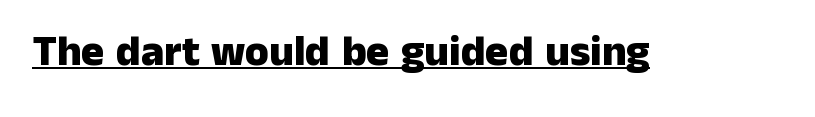
Weight: bold. Emphasis is given by a line drawn under the lettering. Short note: letters normally spaced. The passage shown is typeset with a sans-serif family. Note the varied advance widths — an 'i' is clearly narrower than an 'm'.
